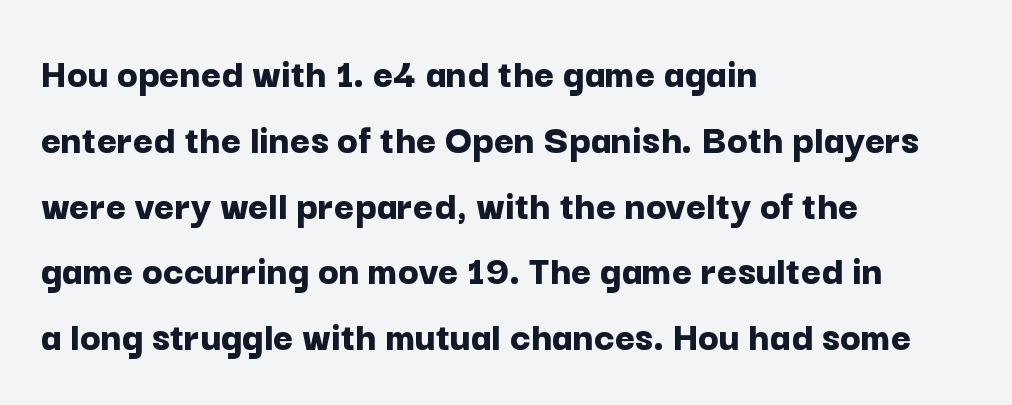
Style check: upright. Letter spacing: default. Descender tails drop into unmarked territory. Grotesque or geometric, the face here clearly has no serifs.
